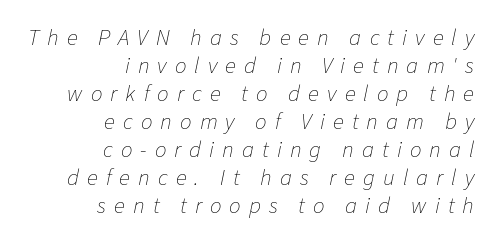
{"italic": "yes", "lean": "right", "slant_degrees": 11, "bold": "no", "underline": "no", "align": "right", "line_spacing_ratio": 1.22, "letter_spacing": "wide", "letter_spacing_em": 0.35, "glyph_px": 23}
